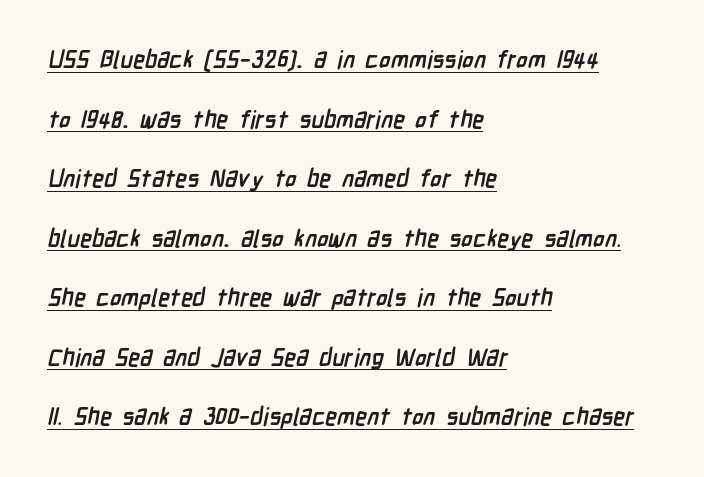
The image shows 24 px bold type; set left-aligned, loose line spacing (2.48x), normal letter spacing, underlined.
